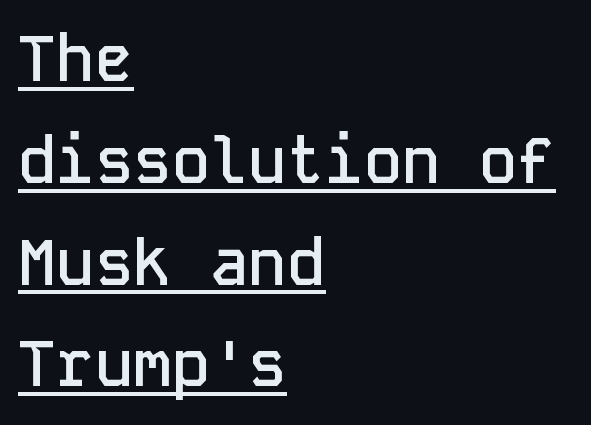
{"serif": "no", "italic": "no", "bold": "semi", "weight": "semibold", "width": "normal", "stroke_contrast": "low", "x_height": "medium", "monospaced": "yes", "underline": "yes", "align": "left", "line_spacing": "normal", "line_spacing_ratio": 1.59, "letter_spacing": "normal", "letter_spacing_em": 0.0, "glyph_px": 64}
